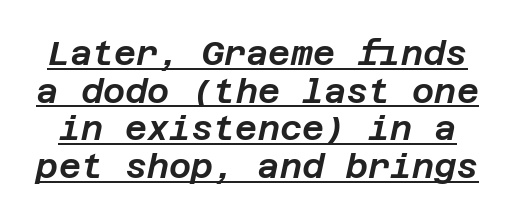
The lettering tilts uniformly, giving the passage an italic look. Caption: standard tracking, unaltered. Somebody hit Ctrl+U on this one — the words are underlined. Notice how descenders almost collide with the ascenders below — that's tight leading.
